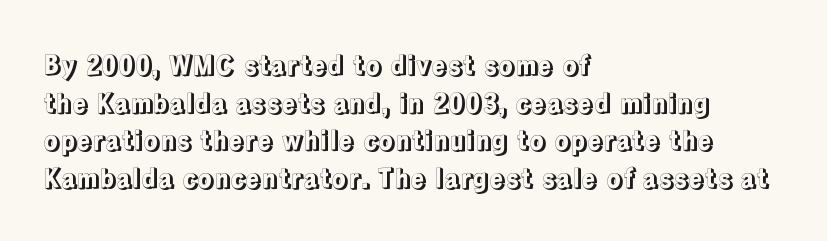
Which margin do the lines hug? The left one — the right edge is uneven. This sample uses plain, unmodified letter spacing. Glance below the letters and you will spot only blank space. Baseline-to-baseline distance is the conventional proportion of letter height.
